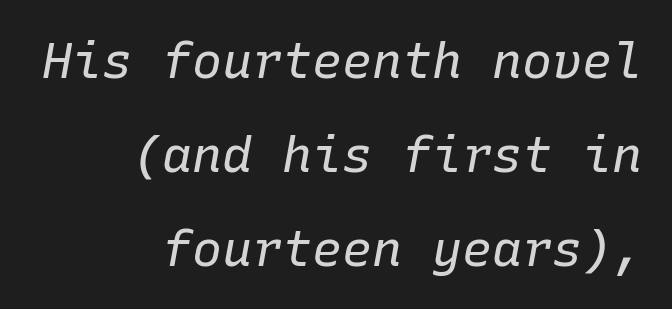
Q: Is the text bold? A: No.
Q: Is the text italic (slanted)? A: Yes, it leans right by about 10 degrees.
Q: Is the text underlined? A: No.
Q: How is the paragraph aligned? A: Right-aligned.
Q: Is the spacing between letters normal or unusually wide? A: Normal.
Q: Width (condensed, normal, or wide)? A: Normal.
Q: Stroke contrast? A: Low.
Q: x-height? A: Medium.
Q: Monospaced? A: Yes.
